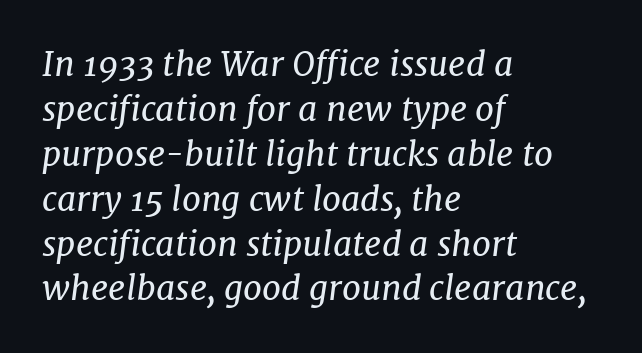
{"serif": "yes", "italic": "yes", "lean": "right", "slant_degrees": 7, "bold": "no", "weight": "regular", "width": "normal", "stroke_contrast": "low", "x_height": "medium", "monospaced": "no", "underline": "no", "align": "left", "line_spacing": "normal", "line_spacing_ratio": 1.32, "letter_spacing": "normal", "letter_spacing_em": 0.0, "glyph_px": 34}
